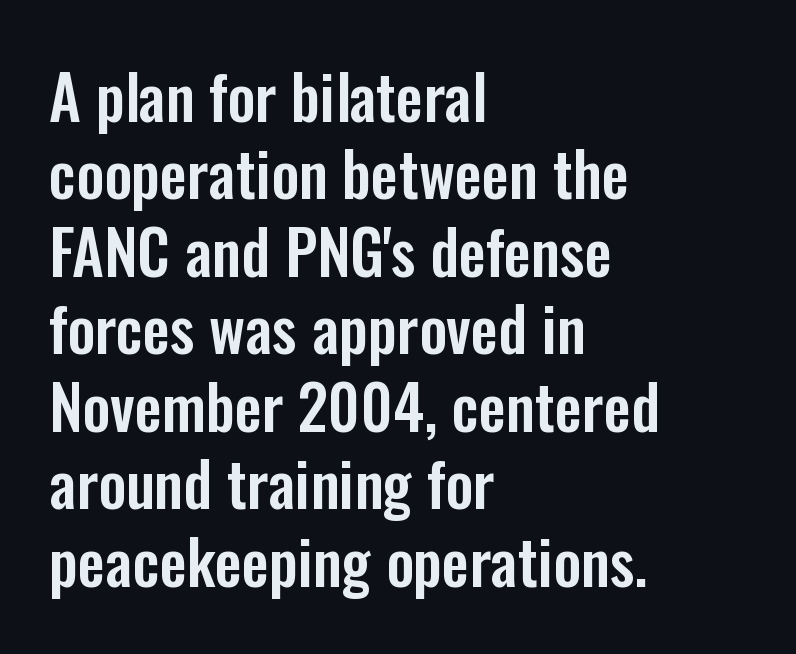
Ascenders rise straight up at ninety degrees. Teacher's note: observe the even left margin — that is flush-left alignment. Check the space under the baseline: it is left empty. Words appear dense and cohesive because spacing is normal. This sample has the flowing, uneven cadence of proportional lettering. Nothing sits at the stroke ends, so this counts as sans-serif.
